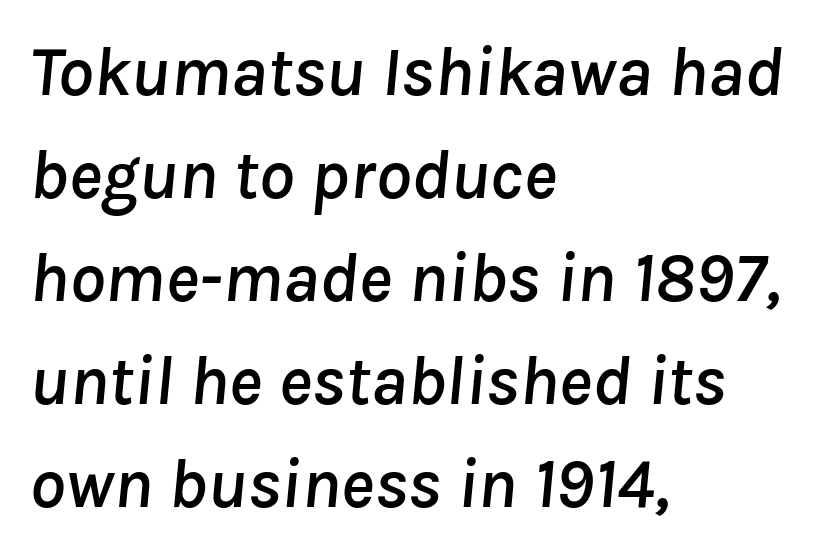
The image shows 71 px text type, italic (leaning right); set left-aligned, normal line spacing (1.45x), normal letter spacing, not underlined; low stroke contrast and a medium x-height.
